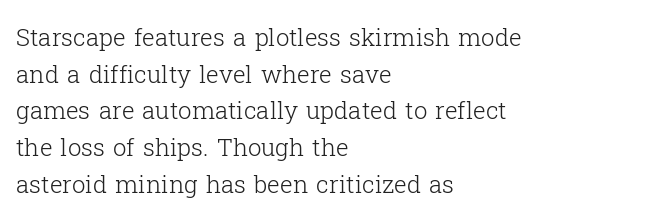
Standard letterfit; no display-style spreading of the glyphs. No chunkiness to these letters — they're not bold. This is roman type, the default non-slanted kind. Does the copy run flush right? No — it runs flush left.
